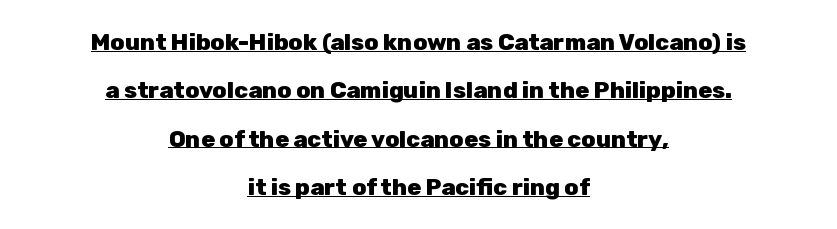
Honestly, the letter spacing is just normal — you wouldn't notice it. Summary of weight: heavy, a full bold. Rows of type keep a wide berth in the vertical direction. The specimen reads as upright at a glance. A centered setting, common on invitations and titles, is used for this passage.
